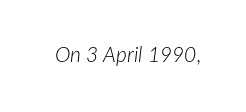
The image shows 21 px text type, italic (leaning right); set normal letter spacing, not underlined.
